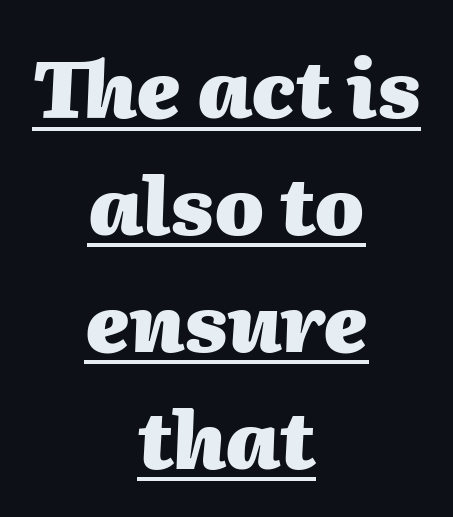
The image shows 79 px heavy type, italic (leaning right); set centered, normal line spacing (1.48x), normal letter spacing, underlined; medium stroke contrast and a medium x-height.
